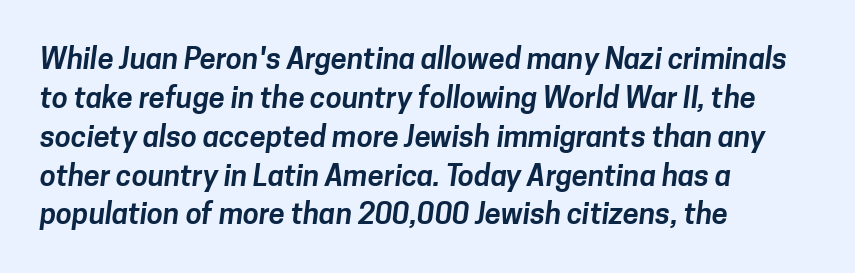
A classic flush-left, rag-right setting is used for this passage. Rows of type keep a routine distance in the vertical direction. Unlike a traditional serif, this face leaves its strokes unadorned. Short note: letters normally spaced. Character widths vary here, with narrow letters taking less room than wide ones.
